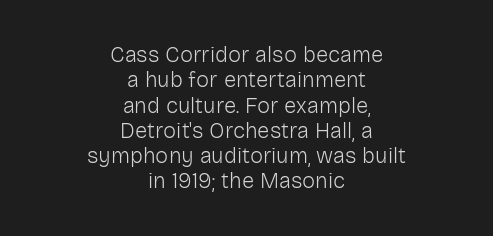
Q: Is the text bold? A: No.
Q: Is the text italic (slanted)? A: No, it is upright.
Q: Is the text underlined? A: No.
Q: How is the paragraph aligned? A: Centered.
Q: Is the spacing between letters normal or unusually wide? A: Normal.
Q: Is the spacing between lines tight, normal or loose? A: Tight.
